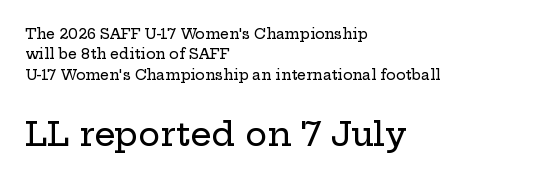
{"serif": "yes", "italic": "no", "width": "wide", "stroke_contrast": "low", "x_height": "medium", "monospaced": "no", "underline": "no", "align": "left", "line_spacing": "normal", "line_spacing_ratio": 1.46, "letter_spacing": "normal", "letter_spacing_em": 0.0, "larger_block": "second", "size_ratio": 2.36, "glyph_px": 33}
